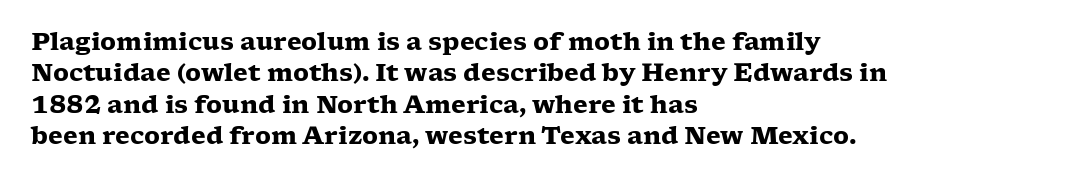
Caption: standard tracking, unaltered. In CSS terms this would be text-align: left. Unlike italic type, these characters show no tilt at all. A dark, heavy texture on the line: the type is bold.
